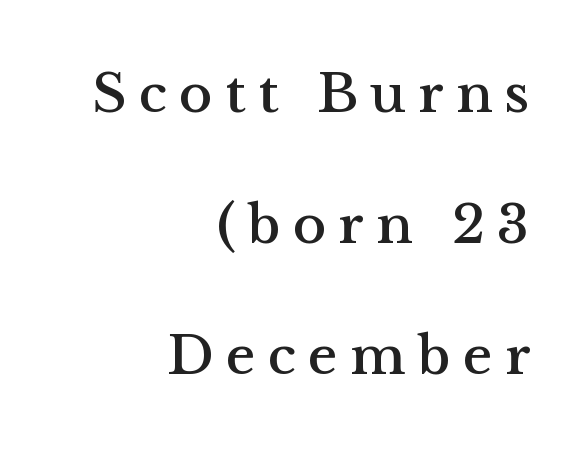
Q: Is the text italic (slanted)? A: No, it is upright.
Q: Is the typeface a serif or a sans-serif typeface? A: Serif.
Q: Is the text underlined? A: No.
Q: How is the paragraph aligned? A: Right-aligned.
Q: Is the spacing between letters normal or unusually wide? A: Unusually wide.
Q: Is the spacing between lines tight, normal or loose? A: Loose.
Q: Width (condensed, normal, or wide)? A: Normal.
Q: Stroke contrast? A: Medium.
Q: x-height? A: Medium.
Q: Monospaced? A: No.
